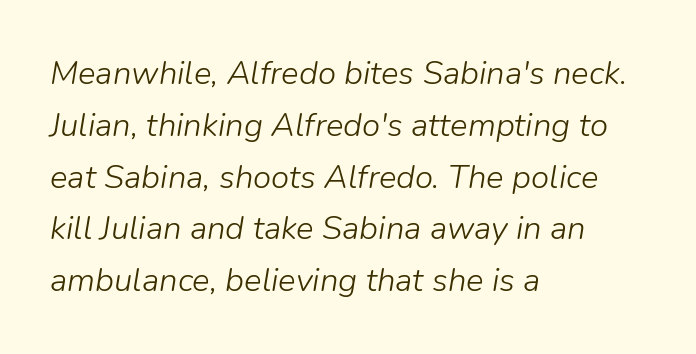
Stem width sits at or under what a default text font uses. Regarding leading, the lines here are spaced in the standard way. Here the designer chose a conventional face with non-uniform glyph widths. This rendering leaves character spacing at its baseline value. Lines of text with bare space underneath. Rendered with sloped, italic letterforms.
